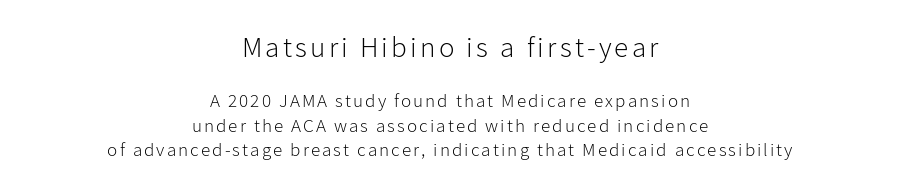
Q: Is the text bold? A: No.
Q: Is the text italic (slanted)? A: No, it is upright.
Q: Is the typeface a serif or a sans-serif typeface? A: Sans-serif.
Q: Is the text underlined? A: No.
Q: How is the paragraph aligned? A: Centered.
Q: Is the spacing between lines tight, normal or loose? A: Normal.
Q: Which block of text is set in a larger size, the first (top) or the second (bottom)? A: The first (top) one.
Q: Width (condensed, normal, or wide)? A: Normal.
Q: Stroke contrast? A: Low.
Q: x-height? A: Medium.
Q: Monospaced? A: No.
